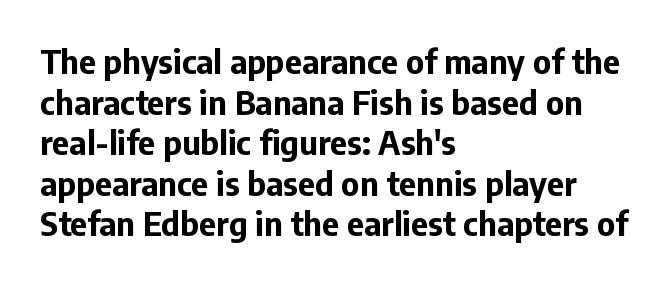
{"serif": "no", "italic": "no", "bold": "yes", "weight": "bold", "width": "normal", "stroke_contrast": "low", "x_height": "medium", "monospaced": "no", "underline": "no", "align": "left", "line_spacing_ratio": 1.23, "letter_spacing": "normal", "letter_spacing_em": 0.0, "glyph_px": 33}
